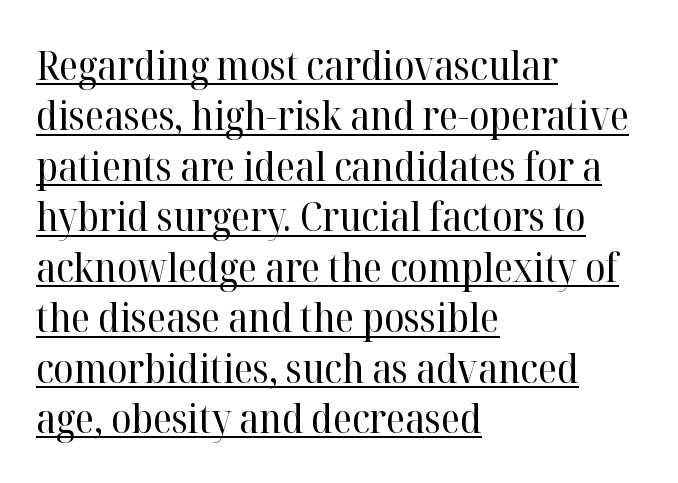
The image shows 41 px regular-weight serif type, upright; set left-aligned, line spacing 1.23x, normal letter spacing, underlined; high stroke contrast and a medium x-height.
